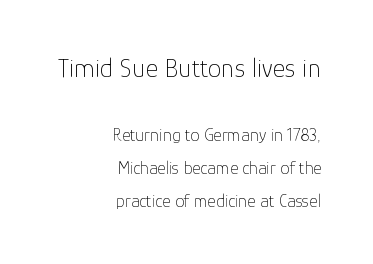
Q: Is the text bold? A: No.
Q: Is the text italic (slanted)? A: No, it is upright.
Q: Is the text underlined? A: No.
Q: How is the paragraph aligned? A: Right-aligned.
Q: Is the spacing between letters normal or unusually wide? A: Normal.
Q: Which block of text is set in a larger size, the first (top) or the second (bottom)? A: The first (top) one.
